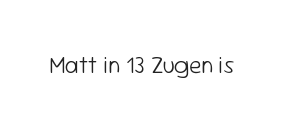
The image shows 23 px text type, upright; set normal letter spacing, not underlined.
